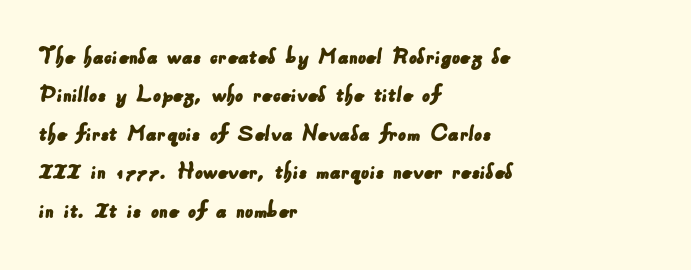
The image shows 25 px text type; set left-aligned, normal line spacing (1.54x), normal letter spacing, not underlined.
